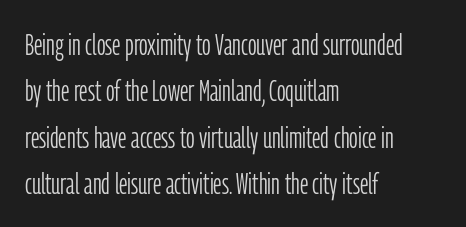
The face used here is proportionally spaced, like ordinary book or web type. What's the leading like? Ordinary, nothing unusual. This rendering employs a face without finishing strokes, i.e., a sans-serif. Italic? Not at all — the glyphs are vertical.
